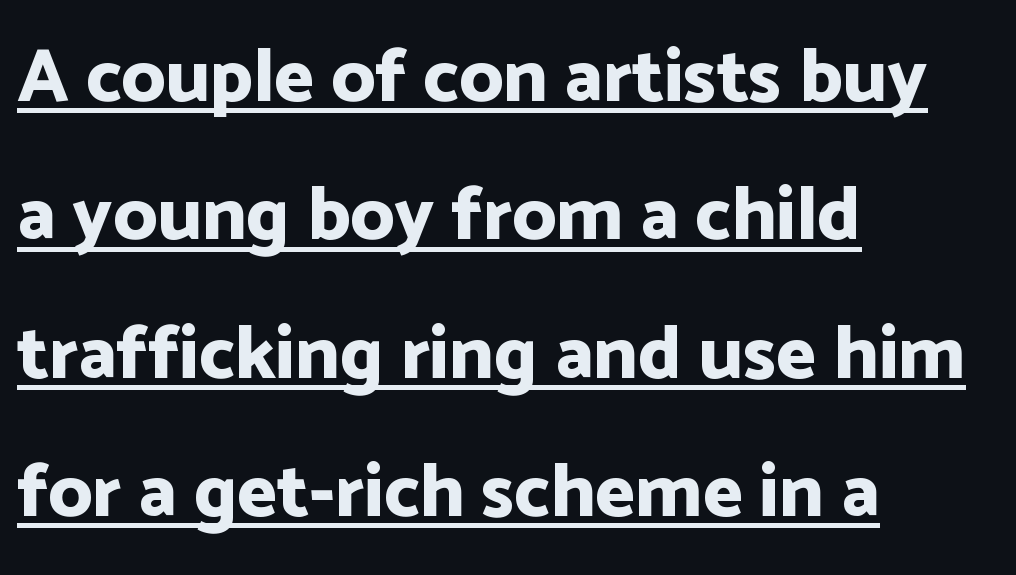
The rendering keeps characters at their native spacing. The typesetting leans heavy: a genuine bold. The letters advance in unequal steps, a hallmark of proportional type. The designer went with a sans here, leaving each stem footless. The face used here appears with an underline applied. This rendering uses left alignment, leaving the right contour irregular.
